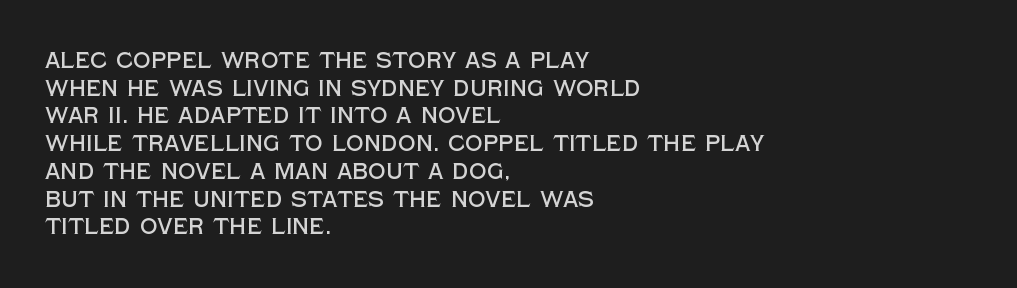
Q: Is the text italic (slanted)? A: No, it is upright.
Q: Is the text underlined? A: No.
Q: How is the paragraph aligned? A: Left-aligned.
Q: Is the spacing between letters normal or unusually wide? A: Normal.
Q: Is the spacing between lines tight, normal or loose? A: Normal.
